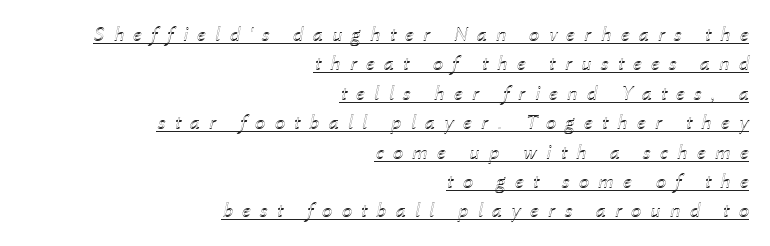
Q: Is the text italic (slanted)? A: Yes, it leans right by about 12 degrees.
Q: Is the text underlined? A: Yes.
Q: How is the paragraph aligned? A: Right-aligned.
Q: Is the spacing between letters normal or unusually wide? A: Unusually wide.
Q: Is the spacing between lines tight, normal or loose? A: Normal.
